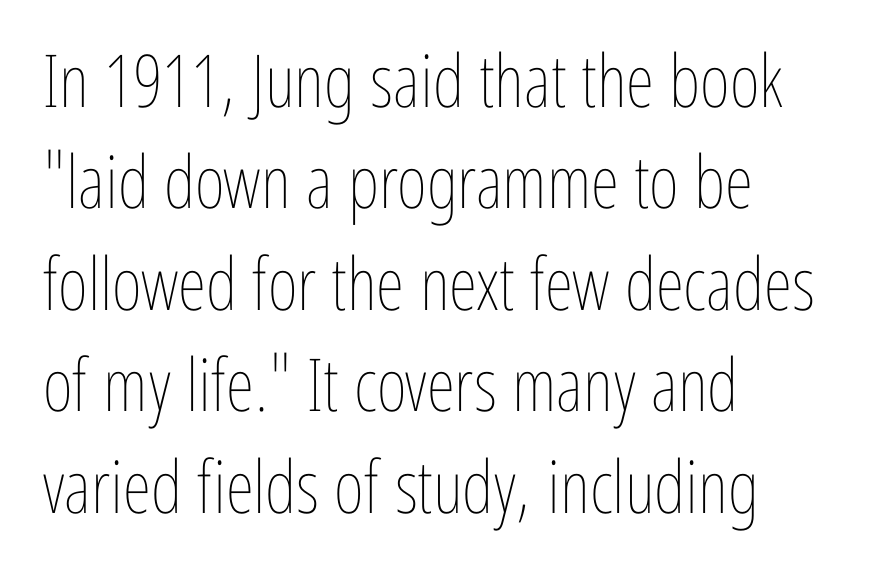
The image shows 73 px thin, condensed type, upright; set left-aligned, normal line spacing (1.39x), normal letter spacing, not underlined; low stroke contrast and a medium x-height.
